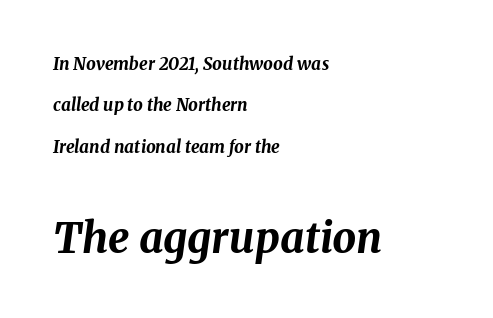
The image shows 42 px bold type, italic (leaning right); set left-aligned, loose line spacing (2.43x), normal letter spacing, not underlined; the second (bottom) block is 2.47x larger; medium stroke contrast and a medium x-height.
